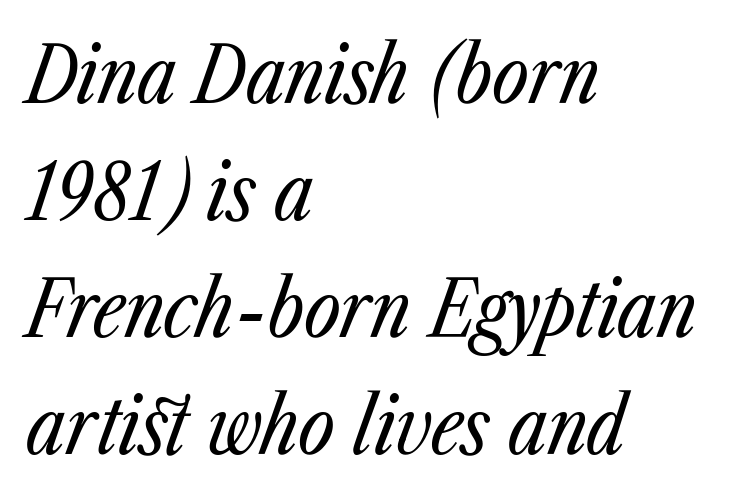
Here the designer chose a conventional face with non-uniform glyph widths. Characters are canted at an angle relative to the baseline's perpendicular. The setting favours the left margin, as ordinary paragraphs usually do. Stem width sits at or under what a default text font uses. One glance says typical: line gaps are just what's usual. Caption: standard tracking, unaltered.
